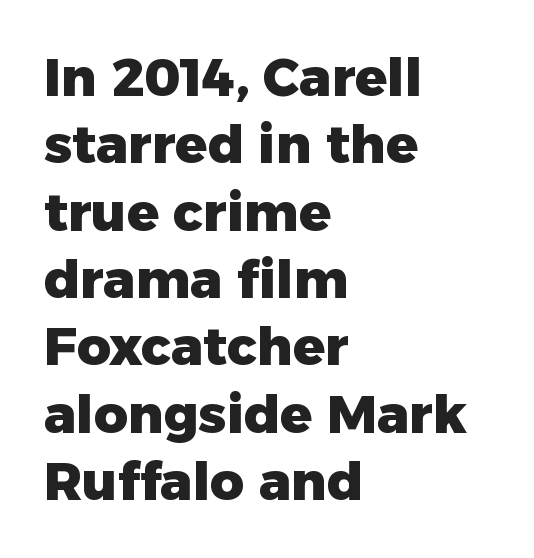
{"serif": "no", "italic": "no", "bold": "yes", "weight": "heavy", "width": "normal", "stroke_contrast": "low", "x_height": "medium", "monospaced": "no", "underline": "no", "align": "left", "line_spacing": "normal", "line_spacing_ratio": 1.27, "letter_spacing": "normal", "letter_spacing_em": 0.0, "glyph_px": 53}
